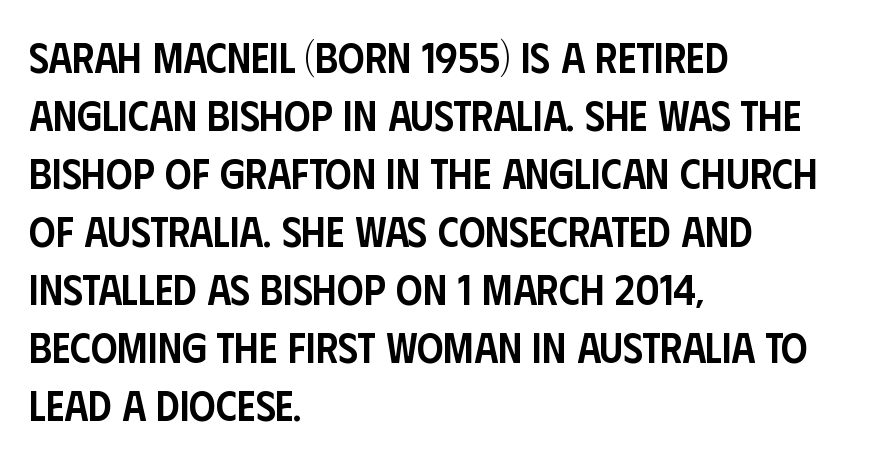
{"serif": "no", "italic": "no", "bold": "semi", "weight": "semibold", "width": "condensed", "stroke_contrast": "low", "x_height": "large", "monospaced": "no", "underline": "no", "align": "left", "line_spacing": "normal", "line_spacing_ratio": 1.38, "letter_spacing": "normal", "letter_spacing_em": 0.0, "glyph_px": 42}
